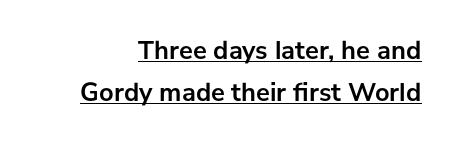
Each line of the rendering has a horizontal stroke beneath the glyphs. You'd pick this weight for a headline — it's a proper bold. Between one letter and the next there's only the usual sliver of space. One glance says typical: line gaps are just what's usual. When letters stand straight like this, we call the style roman or upright.
